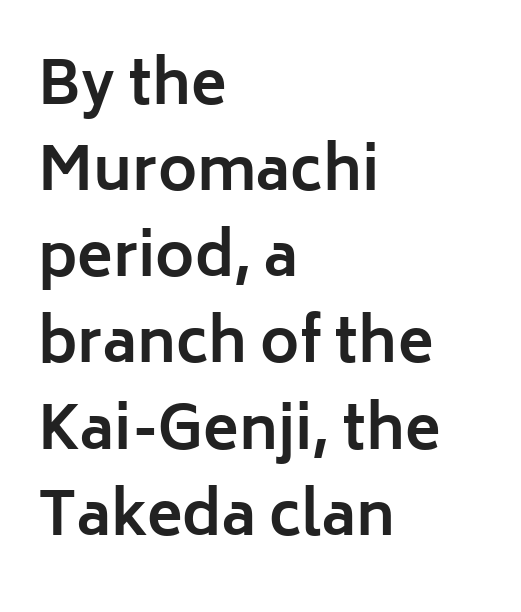
Between one letter and the next there's only the usual sliver of space. Reading down the block, your eye returns to a fixed left position each line. The letters advance in unequal steps, a hallmark of proportional type. The characters display no serif detailing; their extremities are plain. Leading matches the norm, producing a regular column.
